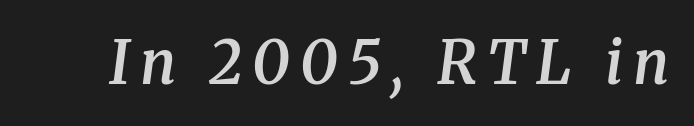
Q: Is the text bold? A: Semi-bold.
Q: Is the text italic (slanted)? A: Yes, it leans right by about 8 degrees.
Q: Is the typeface a serif or a sans-serif typeface? A: Serif.
Q: Is the text underlined? A: No.
Q: Width (condensed, normal, or wide)? A: Normal.
Q: Stroke contrast? A: Medium.
Q: x-height? A: Medium.
Q: Monospaced? A: No.
